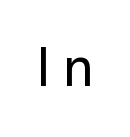
Note: no serifs on the glyphs. Anything drawn beneath the words? Only blank space. These lines are rendered in a variable-pitch font. There is plenty of visible air inserted between adjacent glyphs. Every stem runs plumb, perpendicular to the baseline.
